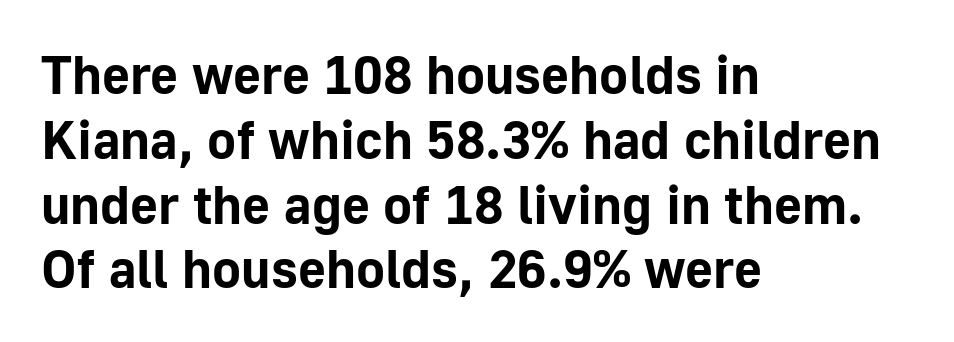
{"serif": "no", "italic": "no", "bold": "yes", "weight": "bold", "width": "normal", "stroke_contrast": "low", "x_height": "medium", "monospaced": "no", "underline": "no", "align": "left", "line_spacing_ratio": 1.2, "letter_spacing": "normal", "letter_spacing_em": 0.0, "glyph_px": 54}
